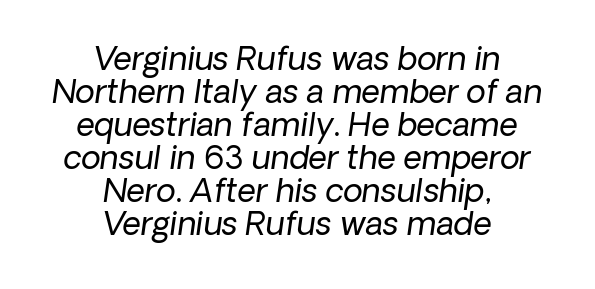
{"serif": "no", "bold": "no", "weight": "regular", "width": "normal", "stroke_contrast": "low", "x_height": "medium", "monospaced": "no", "underline": "no", "align": "center", "line_spacing": "tight", "line_spacing_ratio": 1.03, "letter_spacing": "normal", "letter_spacing_em": 0.0, "glyph_px": 32}
